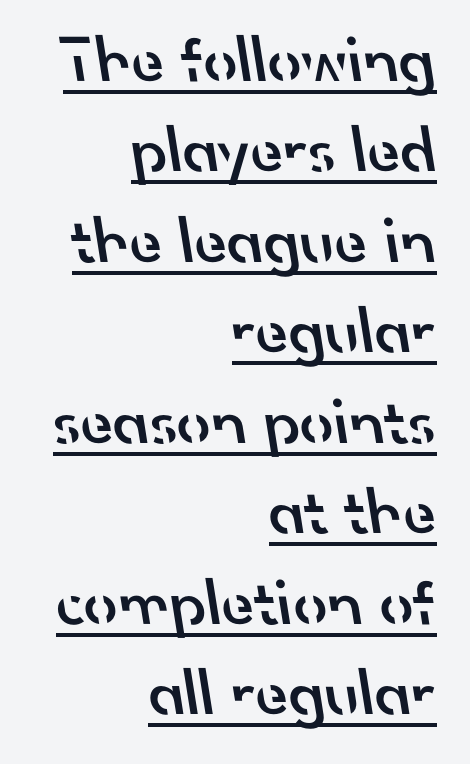
{"serif": "no", "bold": "semi", "weight": "semibold", "width": "normal", "stroke_contrast": "low", "x_height": "small", "monospaced": "no", "underline": "yes", "align": "right", "line_spacing": "normal", "line_spacing_ratio": 1.35, "letter_spacing": "normal", "letter_spacing_em": 0.0, "glyph_px": 67}
